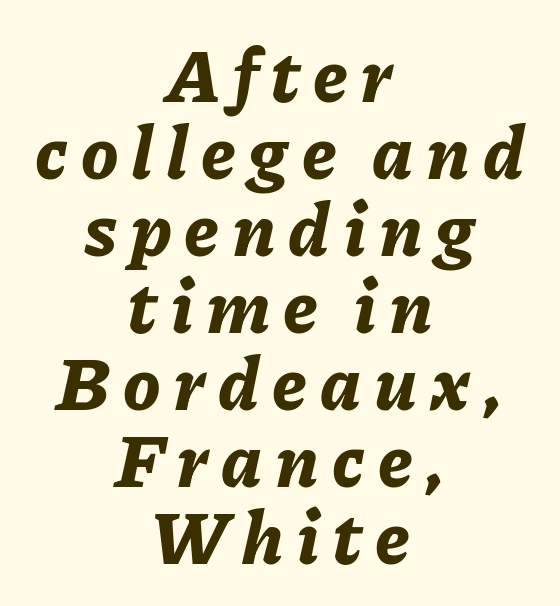
The image shows 74 px bold type, italic (leaning right); set centered, tight line spacing (1.04x), not underlined; low stroke contrast and a medium x-height.
